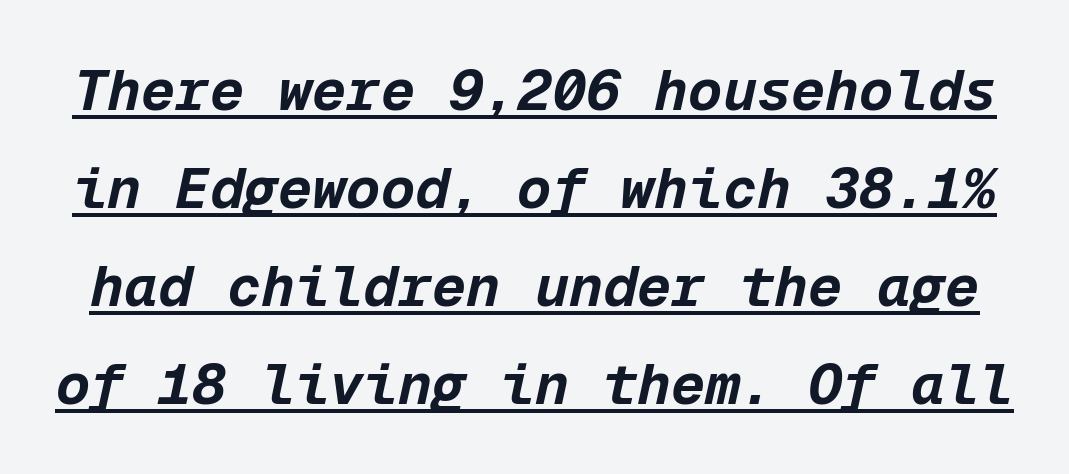
The image shows 57 px bold type, italic (leaning right), monospaced; set line spacing 1.72x, normal letter spacing, underlined; low stroke contrast and a medium x-height.
